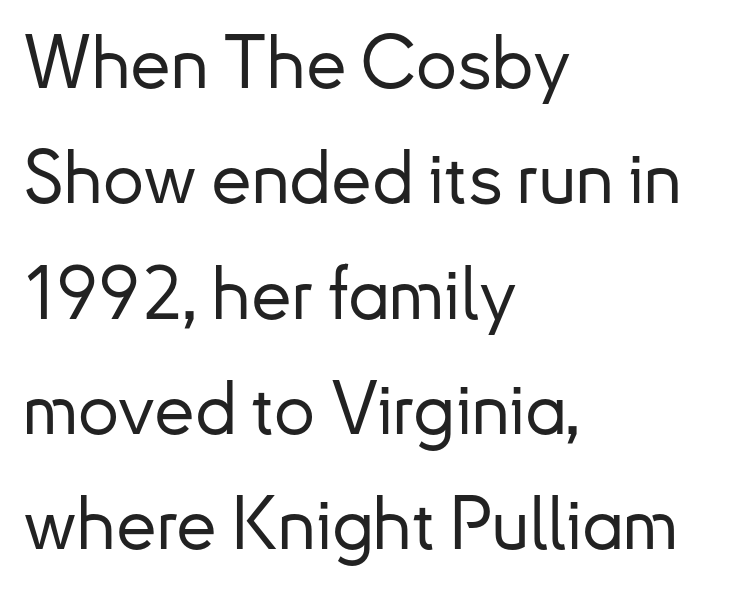
The image shows 73 px sans-serif type, upright; set left-aligned, normal line spacing (1.58x), normal letter spacing, not underlined; low stroke contrast and a small x-height.
